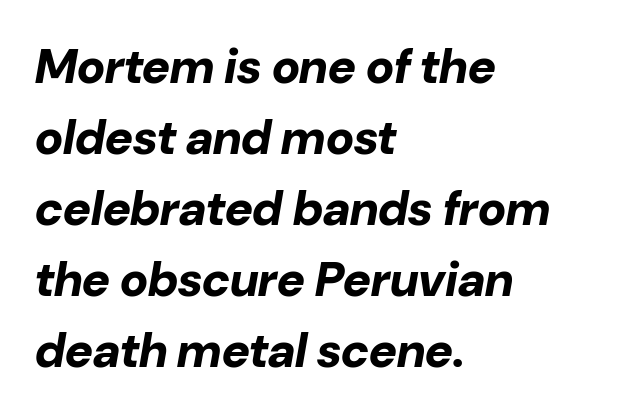
Q: Is the text bold? A: Yes.
Q: Is the text italic (slanted)? A: Yes, it leans right by about 10 degrees.
Q: Is the text underlined? A: No.
Q: How is the paragraph aligned? A: Left-aligned.
Q: Is the spacing between letters normal or unusually wide? A: Normal.
Q: Is the spacing between lines tight, normal or loose? A: Normal.
Q: Width (condensed, normal, or wide)? A: Normal.
Q: Stroke contrast? A: Low.
Q: x-height? A: Medium.
Q: Monospaced? A: No.
